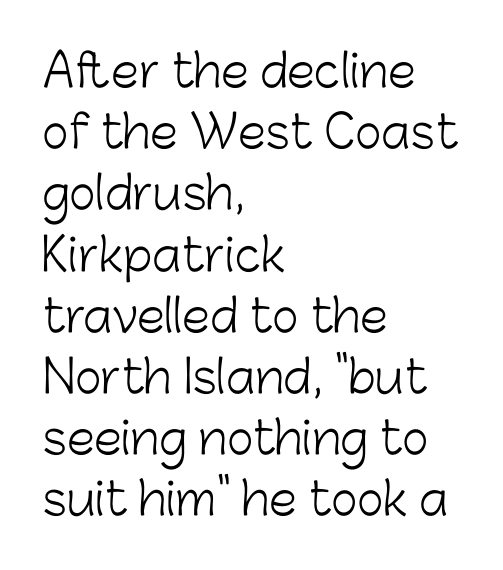
The glyphs in this specimen are sans serif. The line texture is even and compact thanks to regular tracking. Caption: multi-line text, flush left, ragged right. A normal amount of white space separates one row of letters from the next. The typeface has the unassuming heft of standard copy or less.
